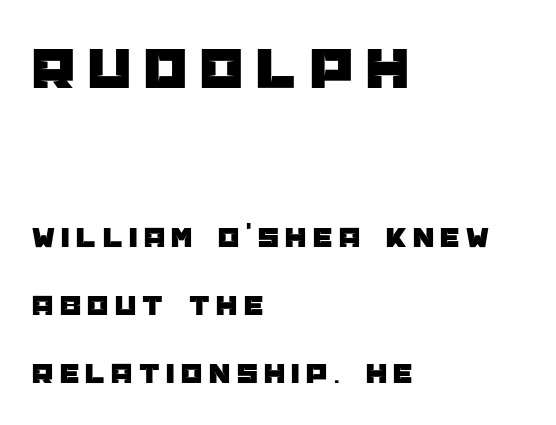
Q: Is the text italic (slanted)? A: No, it is upright.
Q: Is the typeface a serif or a sans-serif typeface? A: Sans-serif.
Q: Is the text underlined? A: No.
Q: How is the paragraph aligned? A: Left-aligned.
Q: Is the spacing between letters normal or unusually wide? A: Unusually wide.
Q: Is the spacing between lines tight, normal or loose? A: Loose.
Q: Which block of text is set in a larger size, the first (top) or the second (bottom)? A: The first (top) one.
Q: Width (condensed, normal, or wide)? A: Normal.
Q: Stroke contrast? A: Low.
Q: x-height? A: Large.
Q: Monospaced? A: No.
